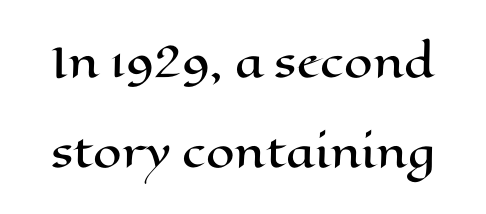
The image shows 41 px wide type, upright; set loose line spacing (2.19x), normal letter spacing, not underlined; high stroke contrast and a medium x-height.
